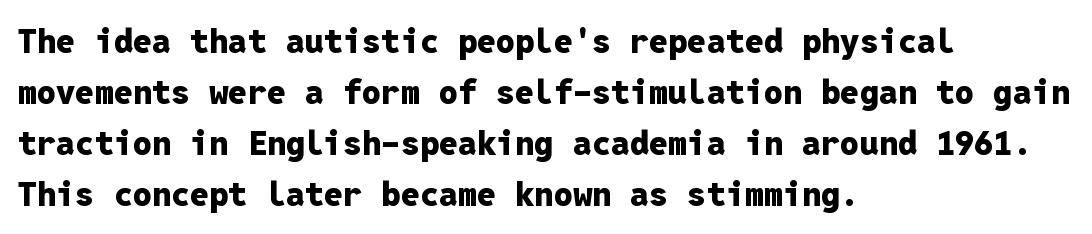
Bare-footed words on every line. Spacing between characters is what you'd get straight out of the box. A roman cut, with each character standing at attention. Grotesque or geometric, the face here clearly has no serifs. The face used here is monospaced, like something from a code editor. Compared with typical paragraphs, the rows here are spaced about the same.
